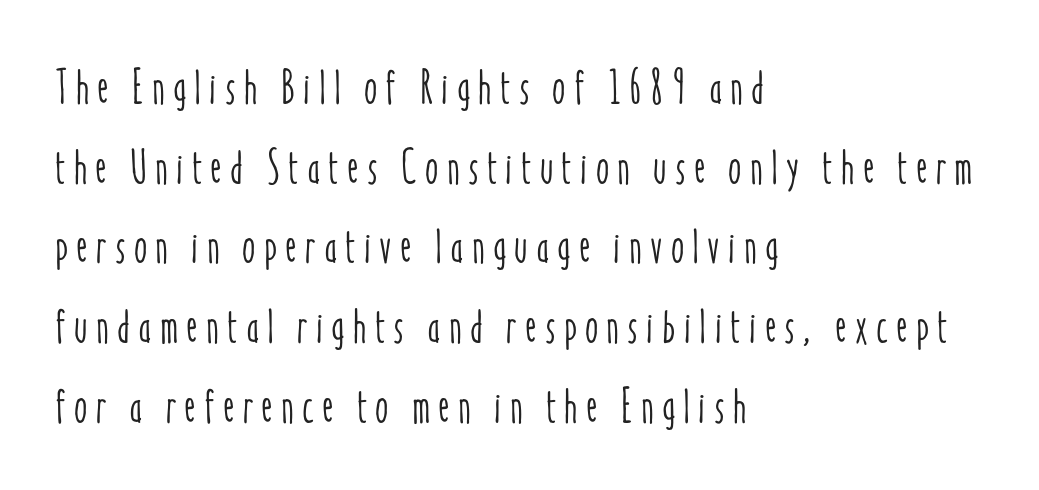
{"italic": "no", "width": "condensed", "stroke_contrast": "low", "x_height": "medium", "monospaced": "no", "underline": "no", "align": "left", "line_spacing": "normal", "line_spacing_ratio": 1.66, "glyph_px": 48}
